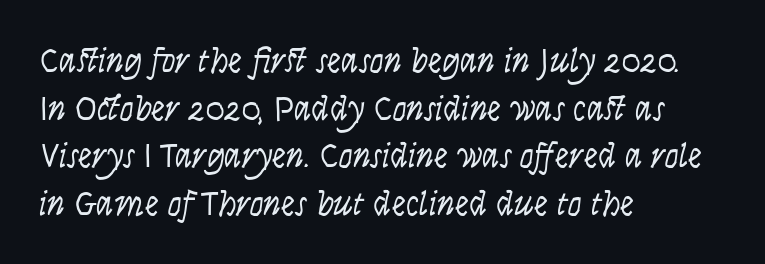
Underline: absent. Does extra space separate the letters? No, they use regular spacing. The passage shown is typed in a proportional face where columns would drift. In terms of posture, this sample is oblique. The space between consecutive lines is moderate. All the whitespace from short lines collects on the right.
